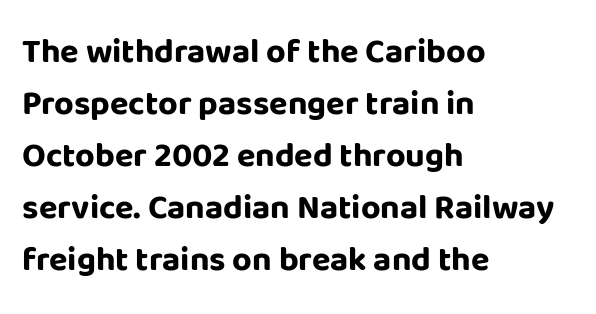
Short note: letters normally spaced. I'd call this a sans setting — the letters go barefoot. These lines carry a lot of weight — the face is fully bold. A roman cut, with each character standing at attention. Regular leading.
